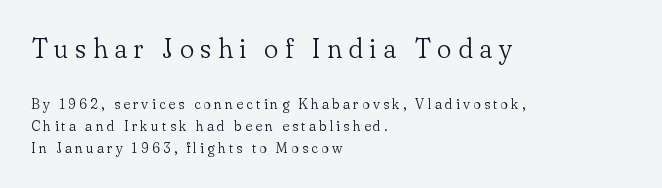
{"italic": "no", "bold": "no", "underline": "no", "align": "left", "line_spacing": "normal", "line_spacing_ratio": 1.57, "letter_spacing": "wide", "letter_spacing_em": 0.24, "larger_block": "first", "size_ratio": 1.93, "glyph_px": 27}
